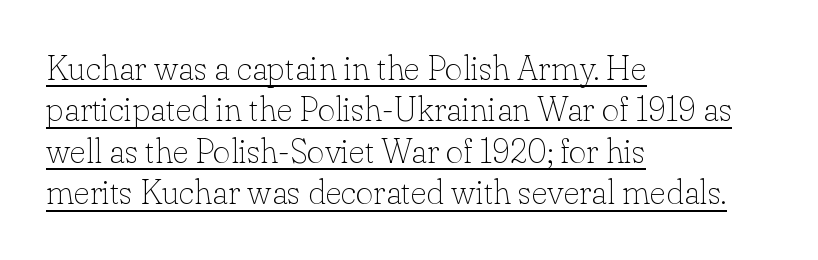
Q: Is the text bold? A: No.
Q: Is the text italic (slanted)? A: No, it is upright.
Q: Is the typeface a serif or a sans-serif typeface? A: Serif.
Q: Is the text underlined? A: Yes.
Q: How is the paragraph aligned? A: Left-aligned.
Q: Is the spacing between letters normal or unusually wide? A: Normal.
Q: Width (condensed, normal, or wide)? A: Normal.
Q: Stroke contrast? A: Low.
Q: x-height? A: Small.
Q: Monospaced? A: No.
